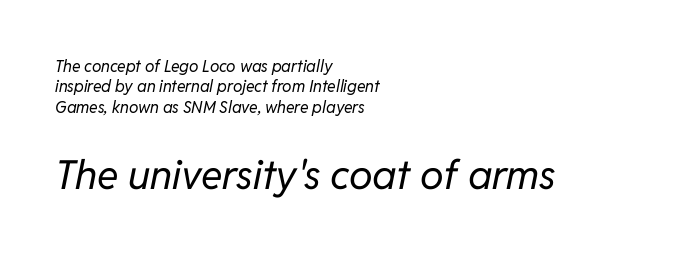
Q: Is the text bold? A: No.
Q: Is the text italic (slanted)? A: Yes, it leans right by about 11 degrees.
Q: Is the text underlined? A: No.
Q: How is the paragraph aligned? A: Left-aligned.
Q: Is the spacing between letters normal or unusually wide? A: Normal.
Q: Is the spacing between lines tight, normal or loose? A: Normal.
Q: Which block of text is set in a larger size, the first (top) or the second (bottom)? A: The second (bottom) one.
Q: Width (condensed, normal, or wide)? A: Normal.
Q: Stroke contrast? A: Low.
Q: x-height? A: Medium.
Q: Monospaced? A: No.
